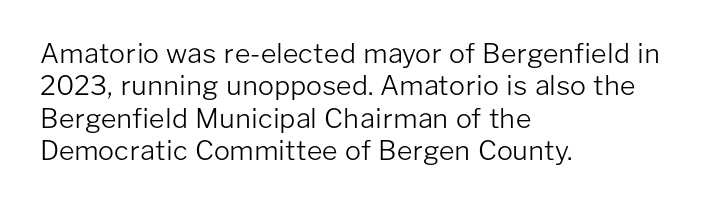
The image shows 27 px text type, upright; set left-aligned, line spacing 1.2x, normal letter spacing, not underlined.
